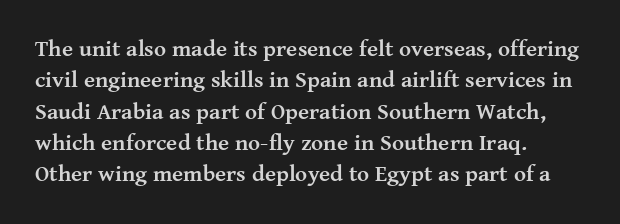
If you drew a line through each stem, it would be perfectly vertical. The face used here has the dense, thick strokes of a bold. All the whitespace from short lines collects on the right. Observe the ordinary spacing: letters are neighbours, not strangers. Rule under the text: the space is simply empty.
